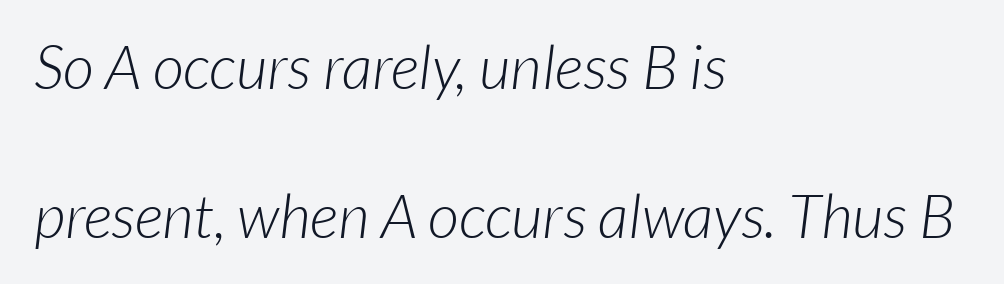
{"serif": "no", "bold": "no", "weight": "light", "width": "normal", "stroke_contrast": "low", "x_height": "medium", "monospaced": "no", "underline": "no", "align": "left", "line_spacing": "loose", "line_spacing_ratio": 2.44, "letter_spacing": "normal", "letter_spacing_em": 0.0, "glyph_px": 61}
